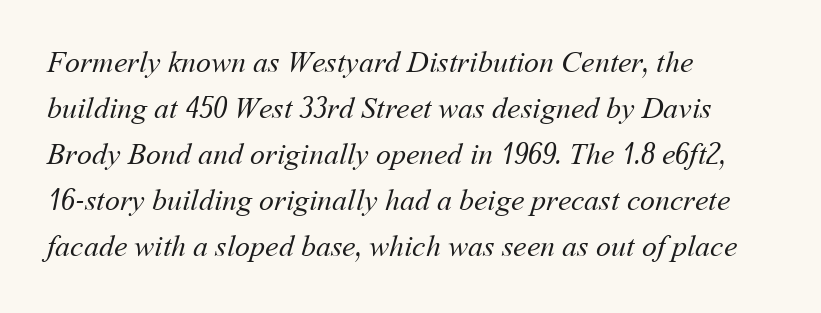
The image shows 30 px regular-weight type; set left-aligned, normal line spacing (1.53x), normal letter spacing, not underlined; medium stroke contrast and a medium x-height.
